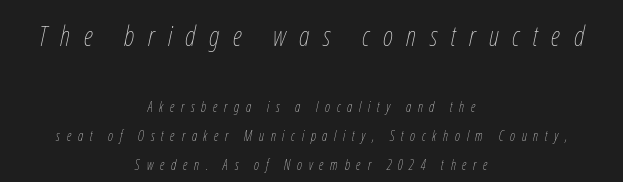
The face looks like a standard text weight, possibly lighter. Think of a printed novel: that variable character pitch is what you see here. Type without underlining. Designer's note — italics engaged. Someone cranked the tracking dial way up on this one.
